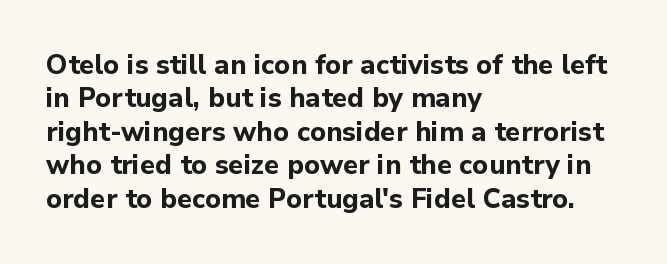
The image shows 27 px bold type, upright; set left-aligned, line spacing 1.24x, normal letter spacing, not underlined.
